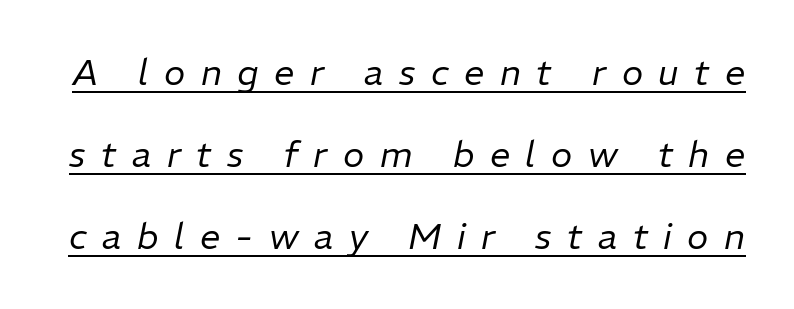
Q: Is the text bold? A: No.
Q: Is the text italic (slanted)? A: Yes, it leans right by about 11 degrees.
Q: Is the text underlined? A: Yes.
Q: Is the spacing between letters normal or unusually wide? A: Unusually wide.
Q: Is the spacing between lines tight, normal or loose? A: Loose.
Q: Width (condensed, normal, or wide)? A: Normal.
Q: Stroke contrast? A: Low.
Q: x-height? A: Medium.
Q: Monospaced? A: No.
